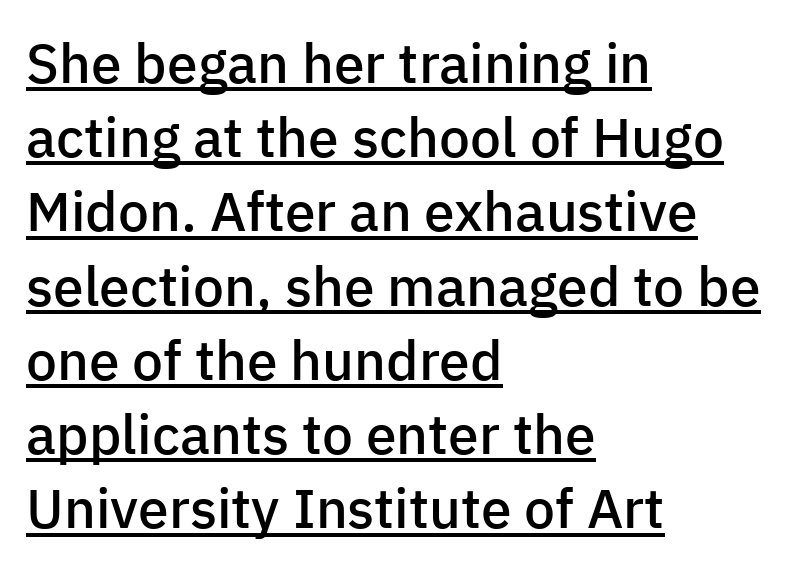
This rendering employs a face without finishing strokes, i.e., a sans-serif. Typesetter's note: demi weight, one step under bold. A typesetter would call this zero additional tracking. Do the characters align in a grid? No, the font is proportional.
